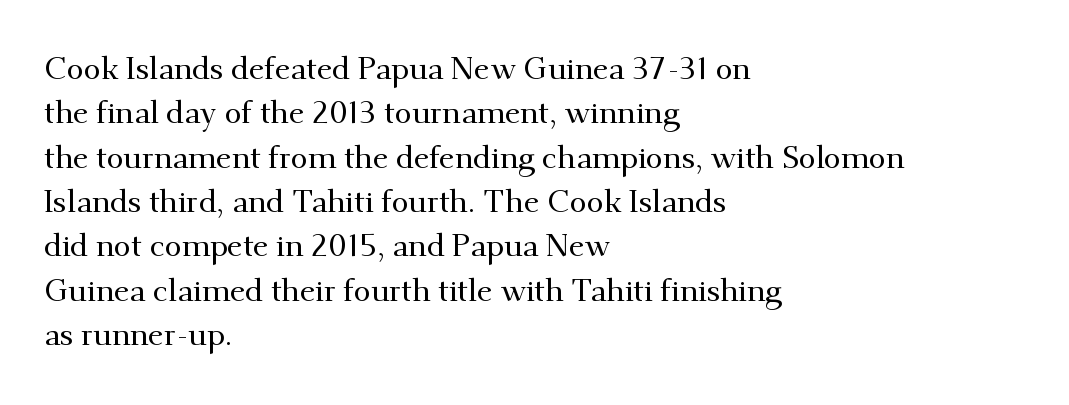
Proportional: the letters do not fall into vertical columns. Little horizontal feet cap the strokes, marking this as serif type. Layout note: lines flush left. No word sits above an underline.
